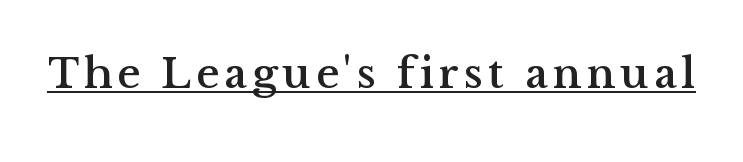
{"serif": "yes", "italic": "no", "width": "normal", "stroke_contrast": "medium", "x_height": "medium", "monospaced": "no", "underline": "yes", "glyph_px": 44}
